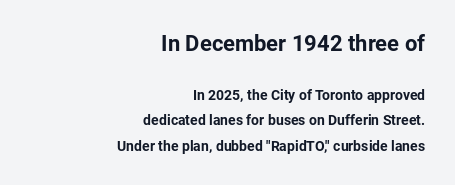
The passage shown is emphatically bold. The composition opens big and finishes small. Beneath every word, the page is bare. The text block is weighted toward the right margin, trailing off unevenly leftward. The passage shown has conventional tracking throughout. The specimen reads as upright at a glance.
